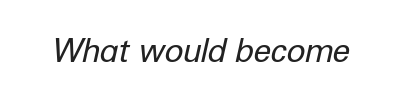
These lines keep a tight, regular rhythm from letter to letter. Note the varied advance widths — an 'i' is clearly narrower than an 'm'. The foot of each line stays bare and open. Quick note: italic.
